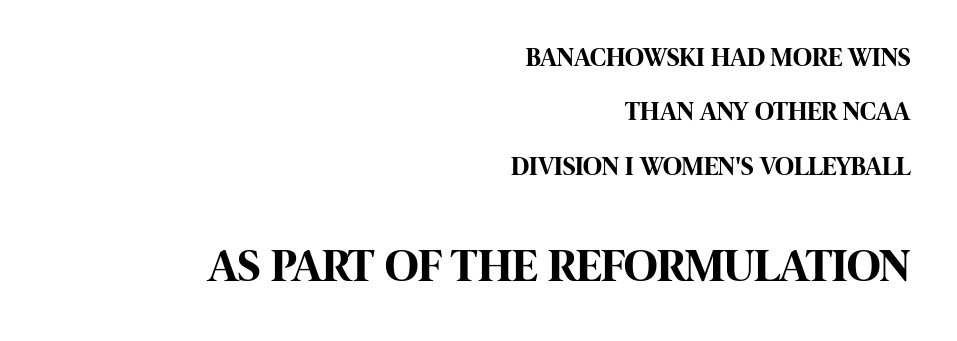
Standard letterfit; no display-style spreading of the glyphs. What kind of face is this? One without serifs — a sans. The strip under each line holds only bare page. Typeset ragged left — the right edge is the straight one.
